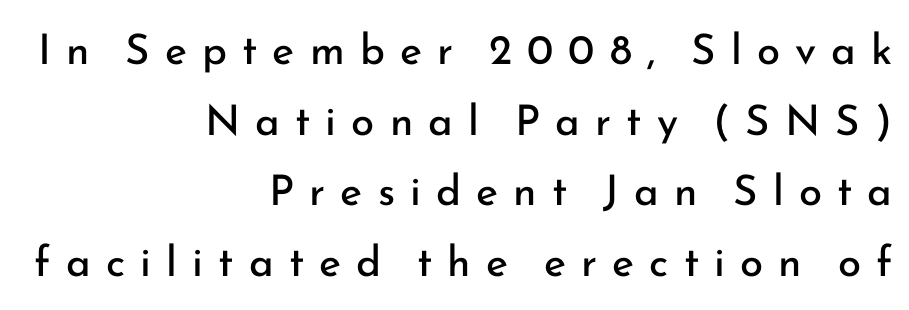
Here the designer chose a conventional face with non-uniform glyph widths. This block has exactly the height ordinary leading produces. The passage shown has open, widely tracked lettering throughout. This sample uses a sans-serif face.
